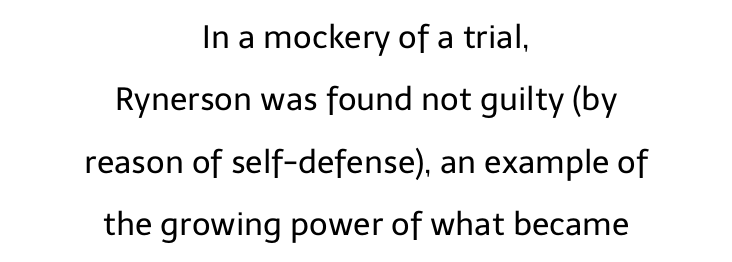
{"serif": "no", "italic": "no", "bold": "no", "weight": "regular", "width": "normal", "stroke_contrast": "low", "x_height": "medium", "monospaced": "no", "underline": "no", "align": "center", "line_spacing": "loose", "line_spacing_ratio": 1.95, "letter_spacing": "normal", "letter_spacing_em": 0.0, "glyph_px": 32}
